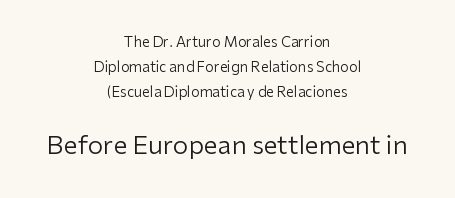
Q: Is the text bold? A: No.
Q: Is the text italic (slanted)? A: No, it is upright.
Q: Is the text underlined? A: No.
Q: How is the paragraph aligned? A: Centered.
Q: Is the spacing between letters normal or unusually wide? A: Normal.
Q: Which block of text is set in a larger size, the first (top) or the second (bottom)? A: The second (bottom) one.
